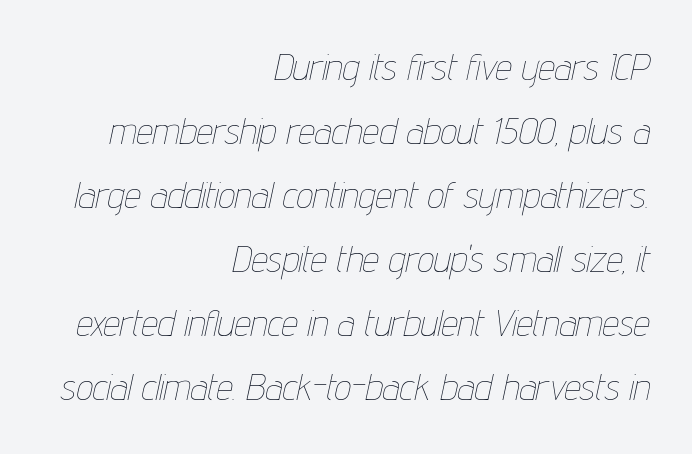
{"italic": "yes", "lean": "right", "slant_degrees": 12, "bold": "no", "weight": "thin", "width": "condensed", "stroke_contrast": "low", "x_height": "medium", "monospaced": "no", "underline": "no", "align": "right", "line_spacing_ratio": 1.73, "letter_spacing": "normal", "letter_spacing_em": 0.0, "glyph_px": 37}
